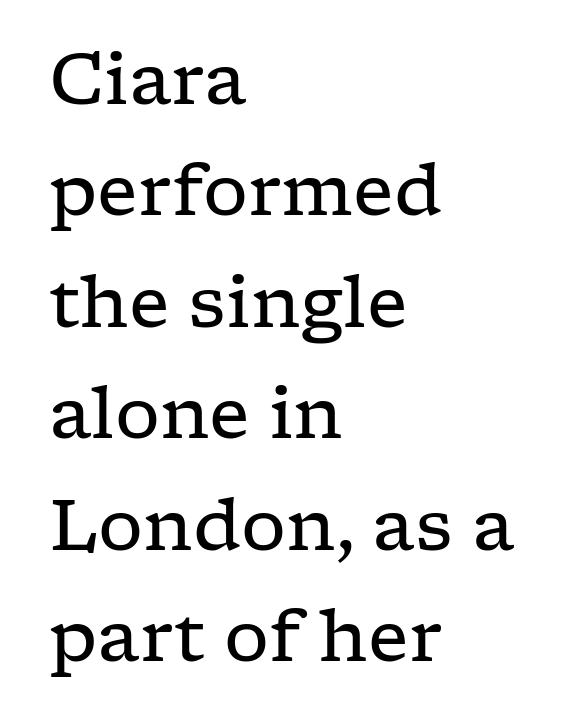
The image shows 71 px regular-weight, wide serif type, upright; set left-aligned, normal line spacing (1.57x), normal letter spacing, not underlined; low stroke contrast and a medium x-height.
